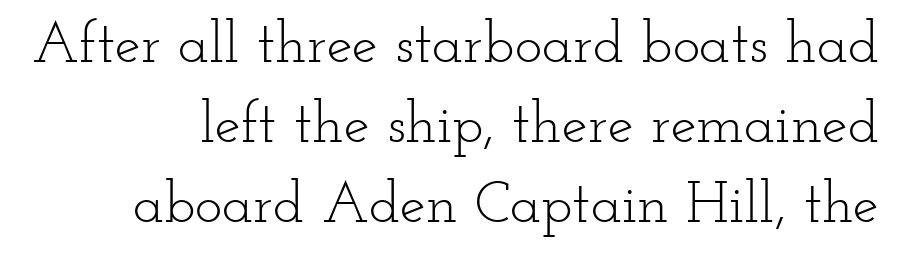
Q: Is the text bold? A: No.
Q: Is the text italic (slanted)? A: No, it is upright.
Q: Is the typeface a serif or a sans-serif typeface? A: Serif.
Q: Is the text underlined? A: No.
Q: How is the paragraph aligned? A: Right-aligned.
Q: Is the spacing between letters normal or unusually wide? A: Normal.
Q: Is the spacing between lines tight, normal or loose? A: Normal.
Q: Width (condensed, normal, or wide)? A: Wide.
Q: Stroke contrast? A: Low.
Q: x-height? A: Small.
Q: Monospaced? A: No.
